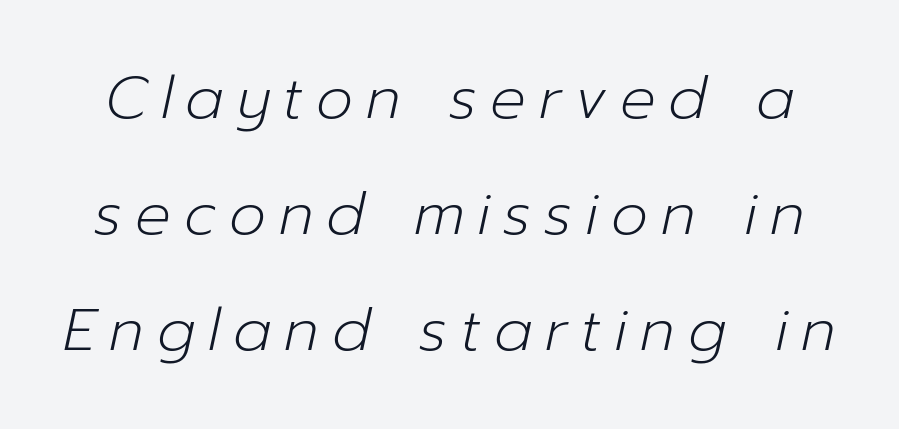
Stem width sits at or under what a default text font uses. Think of a printed novel: that variable character pitch is what you see here. The specimen omits any rule beneath the text block's lines. Whoever set this chose breathing room over compactness in the vertical rhythm.
